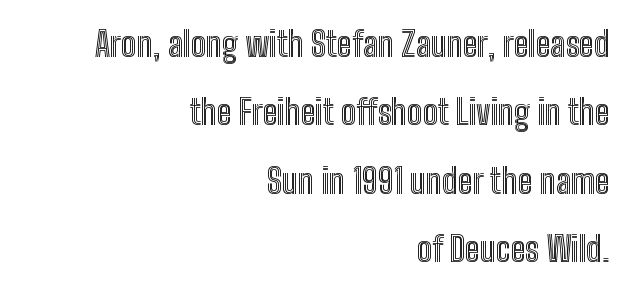
The image shows 34 px condensed type, upright; set right-aligned, loose line spacing (2.01x), normal letter spacing, not underlined; a medium x-height.
